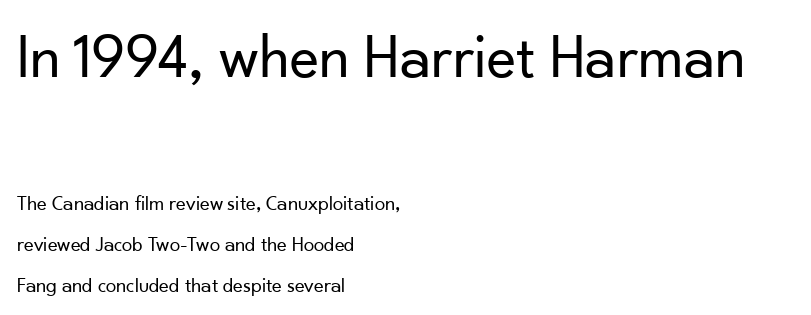
Successive baselines arrive slowly, with a big drop between each. Tall strokes in this sample are plumb rather than angled. The face used here is rendered with its standard letterfit. This sample has the flowing, uneven cadence of proportional lettering. Any mark beneath the type? The region is blank. No heavy texture on the line: the type isn't bold.
